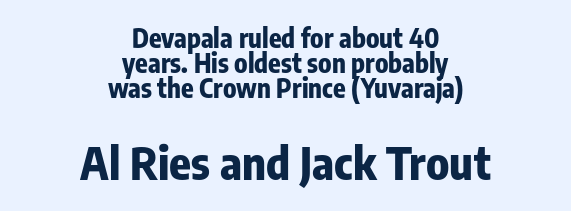
The image shows 45 px bold, condensed sans-serif type, upright; set centered, tight line spacing (0.97x), normal letter spacing, not underlined; the second (bottom) block is 1.73x larger; low stroke contrast and a medium x-height.
